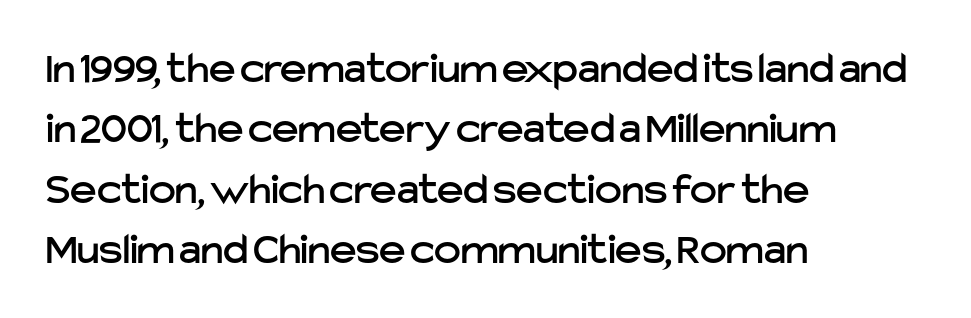
{"serif": "no", "italic": "no", "width": "normal", "stroke_contrast": "low", "x_height": "medium", "monospaced": "no", "underline": "no", "align": "left", "line_spacing": "normal", "line_spacing_ratio": 1.34, "letter_spacing": "normal", "letter_spacing_em": 0.0, "glyph_px": 45}
